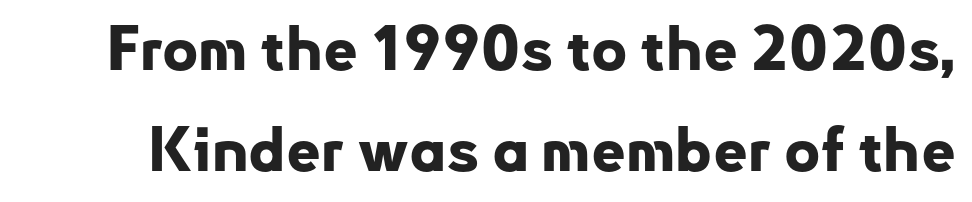
Q: Is the text bold? A: Yes.
Q: Is the text italic (slanted)? A: No, it is upright.
Q: Is the typeface a serif or a sans-serif typeface? A: Sans-serif.
Q: Is the text underlined? A: No.
Q: Is the spacing between letters normal or unusually wide? A: Normal.
Q: Is the spacing between lines tight, normal or loose? A: Normal.
Q: Width (condensed, normal, or wide)? A: Normal.
Q: Stroke contrast? A: Low.
Q: x-height? A: Small.
Q: Monospaced? A: No.
